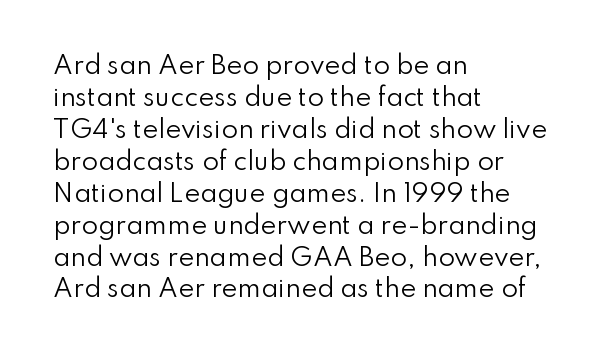
Q: Is the text bold? A: No.
Q: Is the text italic (slanted)? A: No, it is upright.
Q: Is the text underlined? A: No.
Q: How is the paragraph aligned? A: Left-aligned.
Q: Is the spacing between letters normal or unusually wide? A: Normal.
Q: Is the spacing between lines tight, normal or loose? A: Normal.
